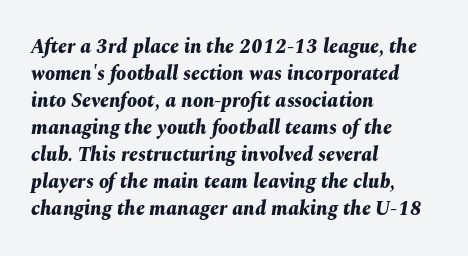
The image shows 20 px bold type, italic (leaning right); set left-aligned, normal line spacing (1.35x), normal letter spacing, not underlined.
